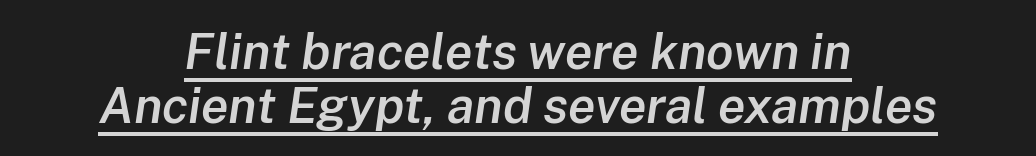
Q: Is the text bold? A: Semi-bold.
Q: Is the text italic (slanted)? A: Yes, it leans right by about 8 degrees.
Q: Is the text underlined? A: Yes.
Q: How is the paragraph aligned? A: Centered.
Q: Is the spacing between letters normal or unusually wide? A: Normal.
Q: Is the spacing between lines tight, normal or loose? A: Tight.
Q: Width (condensed, normal, or wide)? A: Normal.
Q: Stroke contrast? A: Low.
Q: x-height? A: Medium.
Q: Monospaced? A: No.
